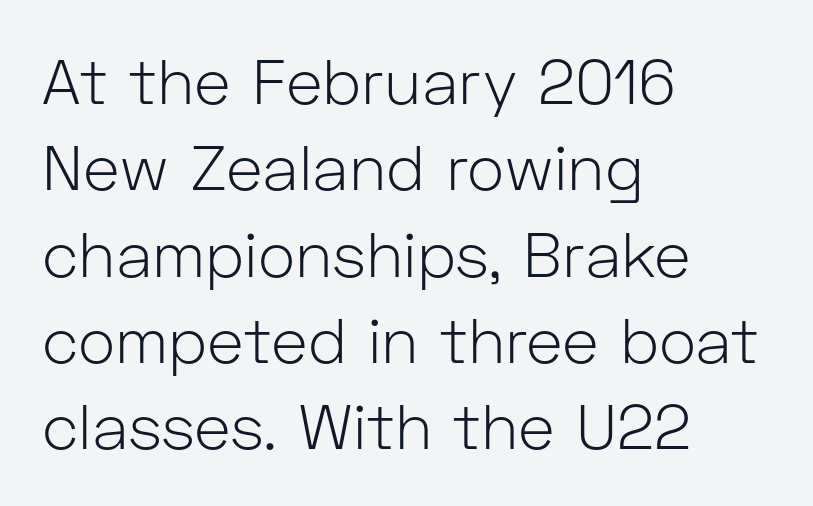
The image shows 63 px light sans-serif type, upright; set left-aligned, normal line spacing (1.37x), normal letter spacing, not underlined; low stroke contrast and a medium x-height.
